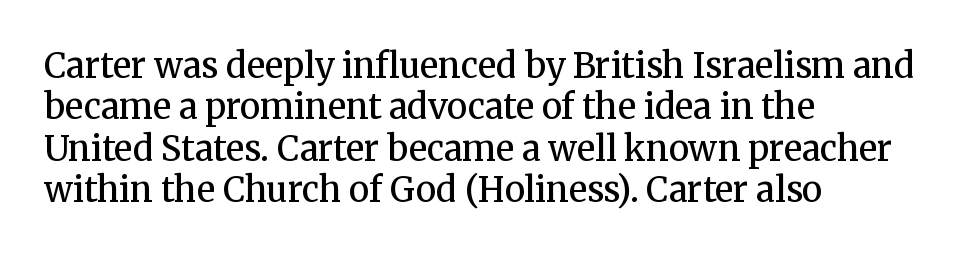
{"serif": "yes", "italic": "no", "bold": "semi", "weight": "semibold", "width": "normal", "stroke_contrast": "medium", "x_height": "medium", "monospaced": "no", "underline": "no", "align": "left", "line_spacing_ratio": 1.22, "letter_spacing": "normal", "letter_spacing_em": 0.0, "glyph_px": 34}
